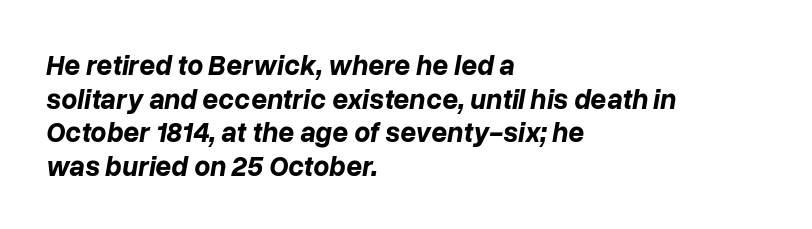
The image shows 28 px bold type, italic (leaning right); set left-aligned, line spacing 1.2x, normal letter spacing, not underlined; low stroke contrast and a medium x-height.
